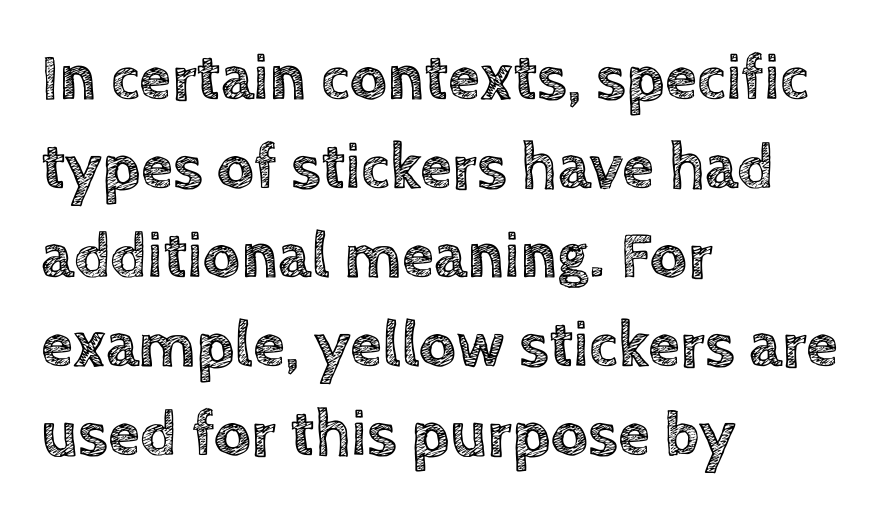
Q: Is the text italic (slanted)? A: No, it is upright.
Q: Is the text underlined? A: No.
Q: How is the paragraph aligned? A: Left-aligned.
Q: Is the spacing between letters normal or unusually wide? A: Normal.
Q: Is the spacing between lines tight, normal or loose? A: Normal.
Q: Width (condensed, normal, or wide)? A: Normal.
Q: x-height? A: Large.
Q: Monospaced? A: No.
